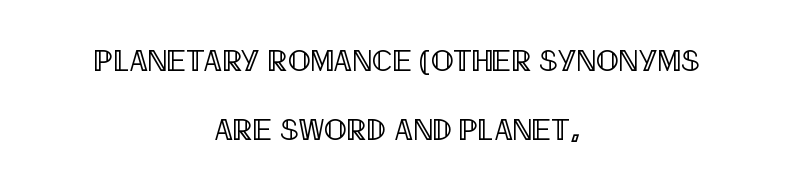
{"italic": "no", "width": "condensed", "x_height": "large", "monospaced": "no", "underline": "no", "align": "center", "line_spacing": "loose", "line_spacing_ratio": 2.3, "letter_spacing": "normal", "letter_spacing_em": 0.0, "glyph_px": 30}
